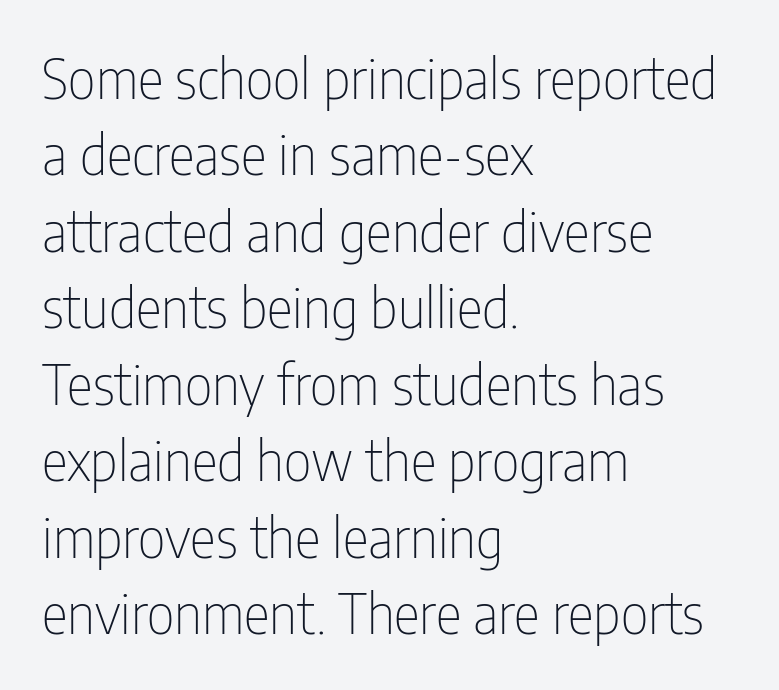
The rendering shows plain stroke endings on the letterforms — a sans-serif design. The lettering holds an erect, upright posture throughout. The face used here is proportionally spaced, like ordinary book or web type. The passage shown has conventional tracking throughout. The foot of each line stays bare and open.
